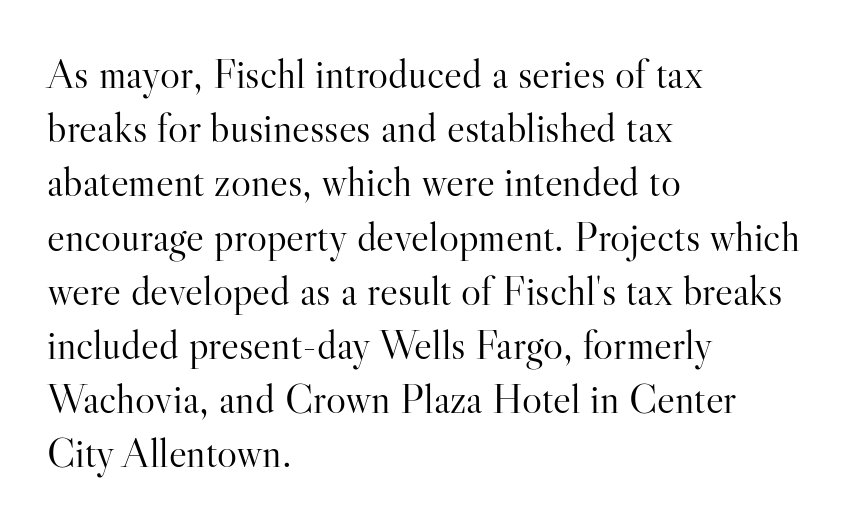
{"serif": "yes", "italic": "no", "bold": "no", "weight": "light", "width": "normal", "stroke_contrast": "high", "x_height": "small", "monospaced": "no", "underline": "no", "align": "left", "line_spacing": "normal", "line_spacing_ratio": 1.29, "letter_spacing": "normal", "letter_spacing_em": 0.0, "glyph_px": 42}
